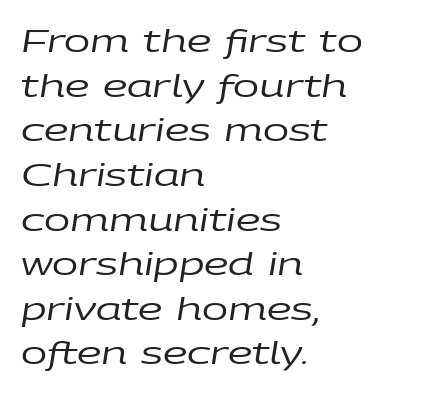
Each word holds together tightly as a unit, with standard inter-letter gaps. Slant detected: the letters are inclined. Is this a fixed-width face? No — the glyphs have proportional, varying widths. Teacher's note: observe the even left margin — that is flush-left alignment. The strip under each line holds only bare page.
